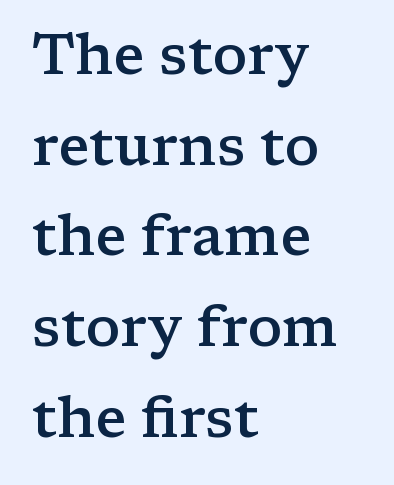
Q: Is the text bold? A: Semi-bold.
Q: Is the text italic (slanted)? A: No, it is upright.
Q: Is the typeface a serif or a sans-serif typeface? A: Serif.
Q: Is the text underlined? A: No.
Q: How is the paragraph aligned? A: Left-aligned.
Q: Is the spacing between letters normal or unusually wide? A: Normal.
Q: Is the spacing between lines tight, normal or loose? A: Normal.
Q: Width (condensed, normal, or wide)? A: Wide.
Q: Stroke contrast? A: Low.
Q: x-height? A: Medium.
Q: Monospaced? A: No.
